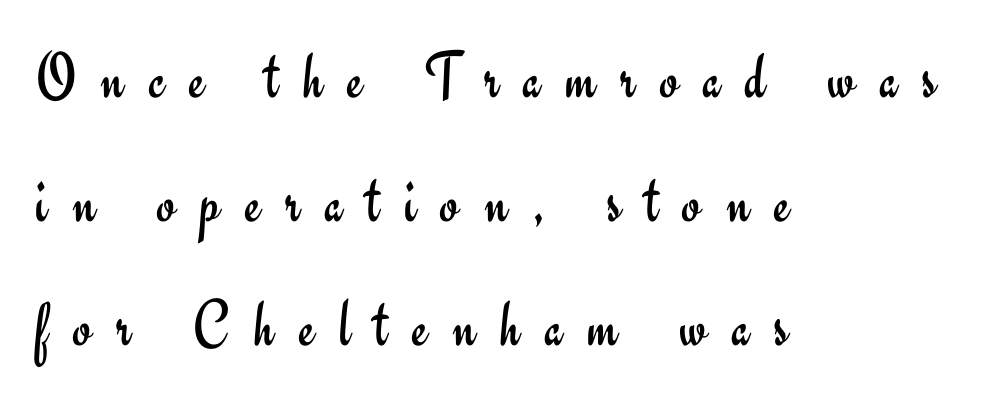
{"serif": "no", "bold": "no", "weight": "regular", "width": "normal", "stroke_contrast": "low", "x_height": "small", "monospaced": "no", "underline": "no", "align": "left", "line_spacing_ratio": 1.85, "letter_spacing": "wide", "letter_spacing_em": 0.37, "glyph_px": 67}
